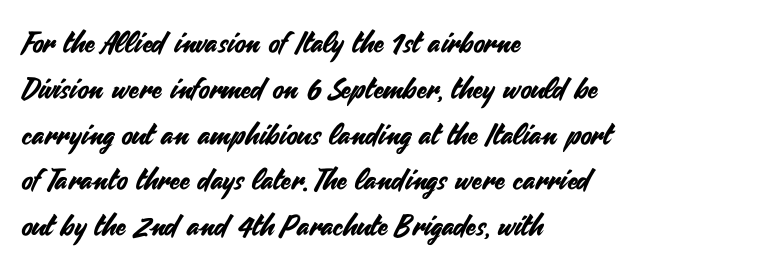
Do the characters align in a grid? No, the font is proportional. Look at the bottom of the vertical strokes: they stop flat, with no serifs. The lines in this sample share a left origin and differ only in where they stop. What stands out about the letter spacing? Nothing — it is the standard amount. Each row of text sits above clean, open space.
